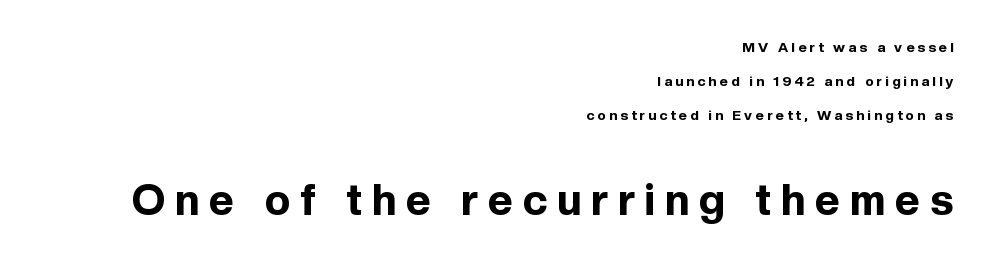
Q: Is the text bold? A: Yes.
Q: Is the text italic (slanted)? A: No, it is upright.
Q: Is the typeface a serif or a sans-serif typeface? A: Sans-serif.
Q: Is the text underlined? A: No.
Q: How is the paragraph aligned? A: Right-aligned.
Q: Is the spacing between letters normal or unusually wide? A: Unusually wide.
Q: Is the spacing between lines tight, normal or loose? A: Loose.
Q: Which block of text is set in a larger size, the first (top) or the second (bottom)? A: The second (bottom) one.
Q: Width (condensed, normal, or wide)? A: Normal.
Q: x-height? A: Medium.
Q: Monospaced? A: No.
